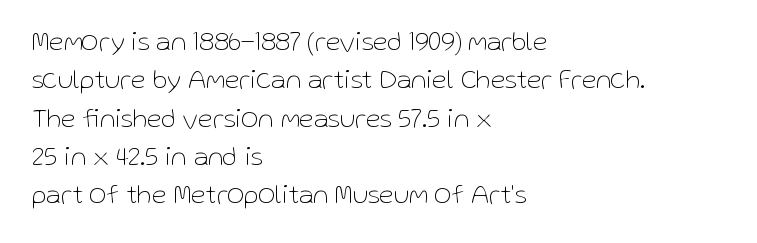
The image shows 27 px text type, upright; set left-aligned, normal line spacing (1.42x), normal letter spacing, not underlined.
